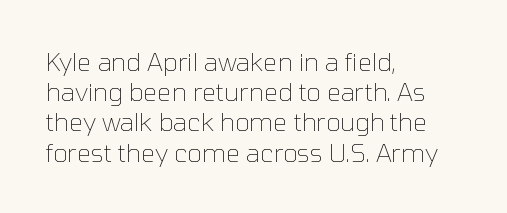
Q: Is the text bold? A: No.
Q: Is the text italic (slanted)? A: No, it is upright.
Q: Is the text underlined? A: No.
Q: How is the paragraph aligned? A: Left-aligned.
Q: Is the spacing between letters normal or unusually wide? A: Normal.
